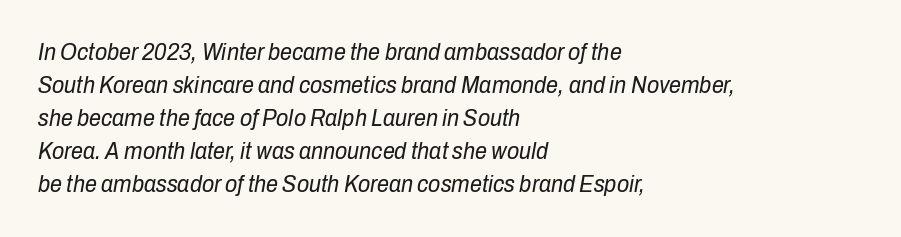
The image shows 24 px text type, italic (leaning right); set left-aligned, normal line spacing (1.38x), normal letter spacing, not underlined.
